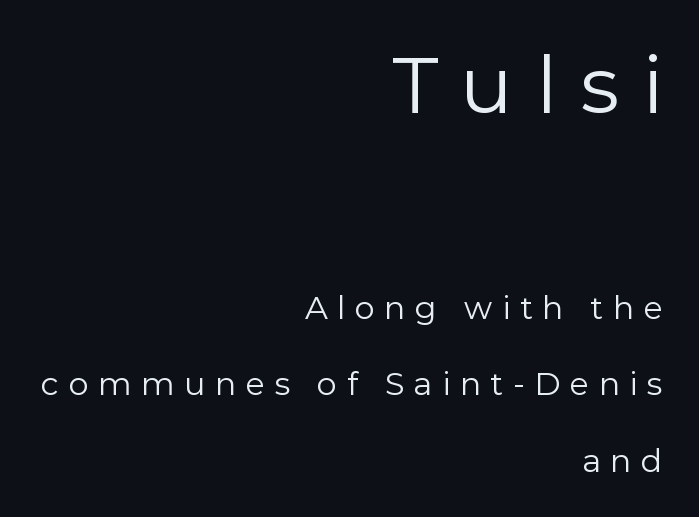
Q: Is the text bold? A: No.
Q: Is the text italic (slanted)? A: No, it is upright.
Q: Is the typeface a serif or a sans-serif typeface? A: Sans-serif.
Q: Is the text underlined? A: No.
Q: How is the paragraph aligned? A: Right-aligned.
Q: Is the spacing between letters normal or unusually wide? A: Unusually wide.
Q: Is the spacing between lines tight, normal or loose? A: Loose.
Q: Which block of text is set in a larger size, the first (top) or the second (bottom)? A: The first (top) one.
Q: Width (condensed, normal, or wide)? A: Normal.
Q: x-height? A: Medium.
Q: Monospaced? A: No.
